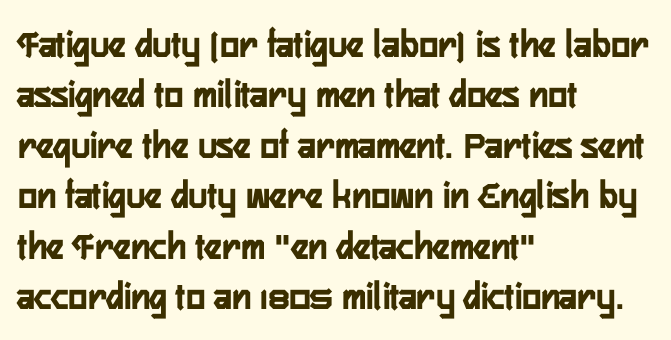
Q: Is the text bold? A: Yes.
Q: Is the text italic (slanted)? A: No, it is upright.
Q: Is the typeface a serif or a sans-serif typeface? A: Sans-serif.
Q: Is the text underlined? A: No.
Q: How is the paragraph aligned? A: Left-aligned.
Q: Is the spacing between letters normal or unusually wide? A: Normal.
Q: Is the spacing between lines tight, normal or loose? A: Normal.
Q: Width (condensed, normal, or wide)? A: Condensed.
Q: Stroke contrast? A: Low.
Q: x-height? A: Medium.
Q: Monospaced? A: No.
